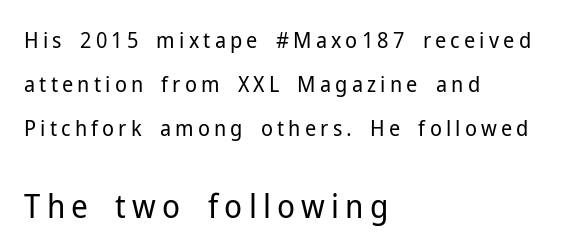
Q: Is the text bold? A: No.
Q: Is the text italic (slanted)? A: No, it is upright.
Q: Is the typeface a serif or a sans-serif typeface? A: Sans-serif.
Q: Is the text underlined? A: No.
Q: How is the paragraph aligned? A: Left-aligned.
Q: Is the spacing between lines tight, normal or loose? A: Loose.
Q: Which block of text is set in a larger size, the first (top) or the second (bottom)? A: The second (bottom) one.
Q: Width (condensed, normal, or wide)? A: Normal.
Q: Stroke contrast? A: Low.
Q: x-height? A: Medium.
Q: Monospaced? A: No.
